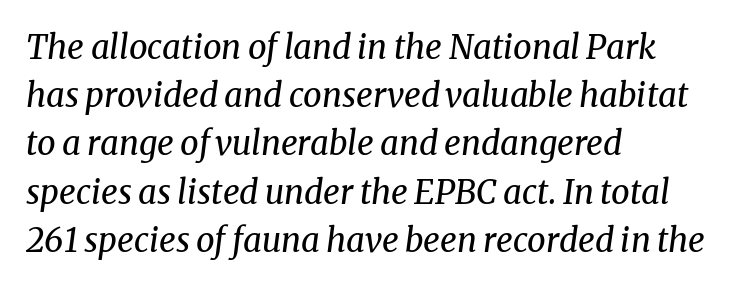
The image shows 33 px regular-weight serif type, italic (leaning right); set left-aligned, normal line spacing (1.46x), normal letter spacing, not underlined; medium stroke contrast and a medium x-height.
